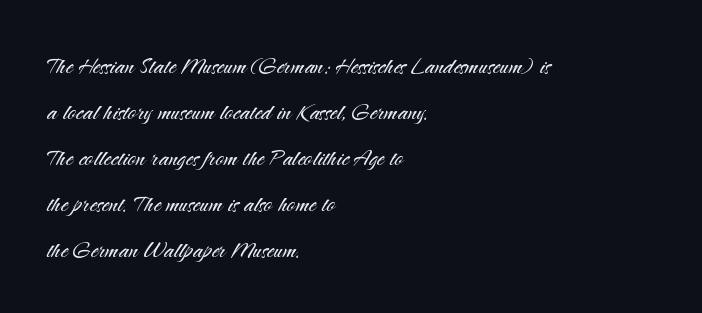
Standard letterfit; no display-style spreading of the glyphs. Short and long lines alike share a common starting point at left. Do the characters align in a grid? No, the font is proportional. Words float on clear page, feet unadorned. Font category for this specimen: sans-serif.
